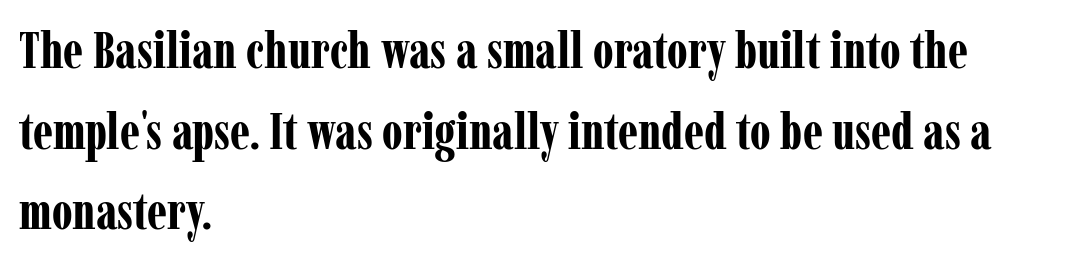
The image shows 51 px bold, condensed serif type, upright; set left-aligned, normal line spacing (1.58x), normal letter spacing, not underlined; low stroke contrast and a medium x-height.
